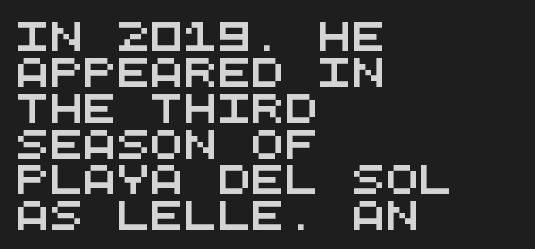
The image shows 28 px wide sans-serif type, monospaced; set left-aligned, normal line spacing (1.28x), normal letter spacing, not underlined; medium stroke contrast and a large x-height.
